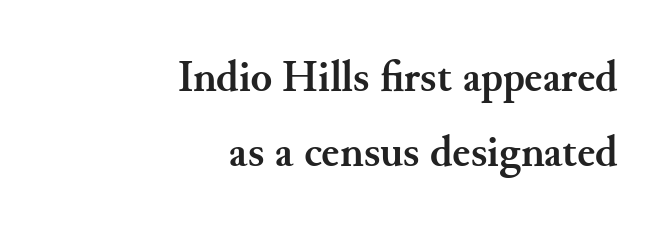
Q: Is the text bold? A: Yes.
Q: Is the text italic (slanted)? A: No, it is upright.
Q: Is the typeface a serif or a sans-serif typeface? A: Serif.
Q: Is the text underlined? A: No.
Q: How is the paragraph aligned? A: Right-aligned.
Q: Is the spacing between letters normal or unusually wide? A: Normal.
Q: Width (condensed, normal, or wide)? A: Normal.
Q: Stroke contrast? A: Medium.
Q: x-height? A: Small.
Q: Monospaced? A: No.
